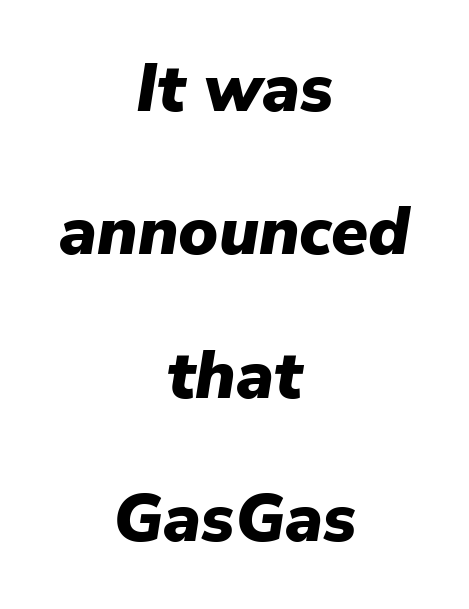
The image shows 67 px heavy type, italic (leaning right); set centered, loose line spacing (2.14x), normal letter spacing, not underlined; low stroke contrast and a medium x-height.
